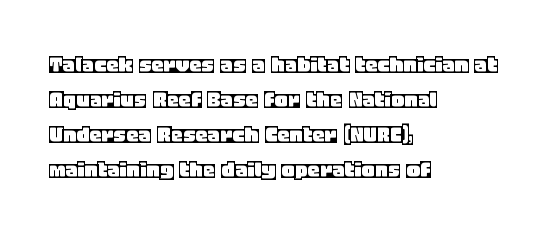
The image shows 25 px text type, upright; set left-aligned, normal line spacing (1.4x), normal letter spacing, not underlined.
